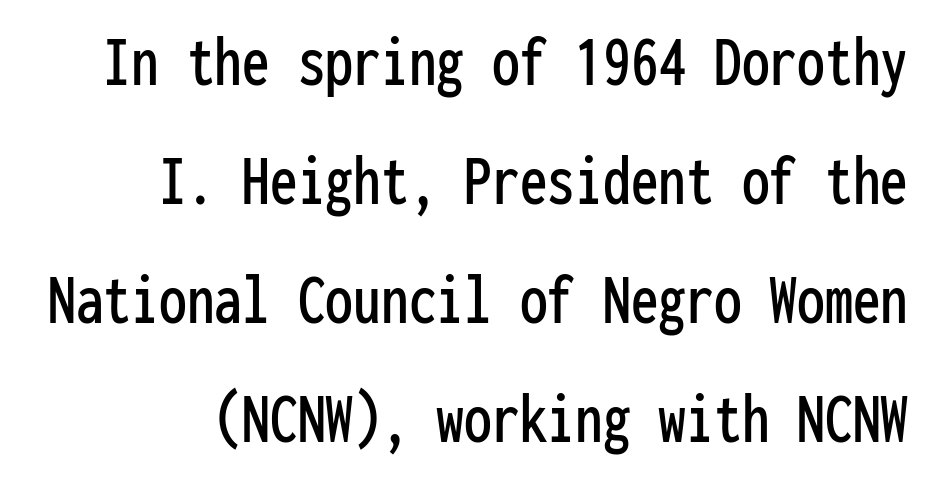
Q: Is the text italic (slanted)? A: No, it is upright.
Q: Is the typeface a serif or a sans-serif typeface? A: Sans-serif.
Q: Is the text underlined? A: No.
Q: How is the paragraph aligned? A: Right-aligned.
Q: Is the spacing between letters normal or unusually wide? A: Normal.
Q: Is the spacing between lines tight, normal or loose? A: Normal.
Q: Width (condensed, normal, or wide)? A: Condensed.
Q: Stroke contrast? A: Low.
Q: x-height? A: Medium.
Q: Monospaced? A: Yes.
